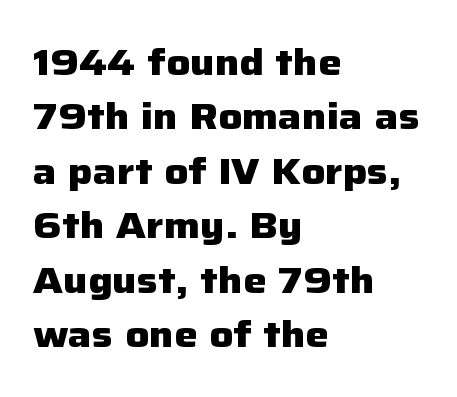
The image shows 37 px heavy sans-serif type, upright; set left-aligned, normal line spacing (1.47x), normal letter spacing, not underlined; low stroke contrast and a medium x-height.
